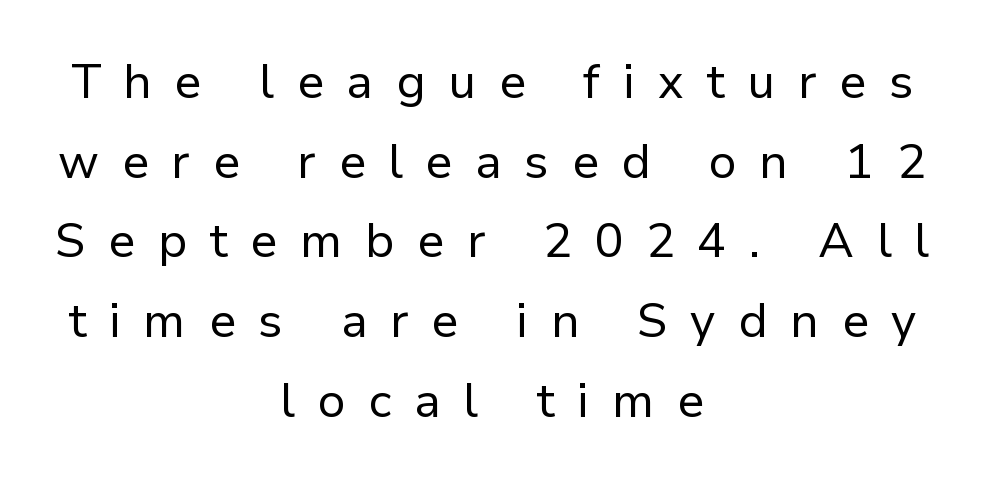
Q: Is the text bold? A: No.
Q: Is the text italic (slanted)? A: No, it is upright.
Q: Is the typeface a serif or a sans-serif typeface? A: Sans-serif.
Q: Is the text underlined? A: No.
Q: How is the paragraph aligned? A: Centered.
Q: Is the spacing between letters normal or unusually wide? A: Unusually wide.
Q: Is the spacing between lines tight, normal or loose? A: Normal.
Q: Width (condensed, normal, or wide)? A: Normal.
Q: Stroke contrast? A: Low.
Q: x-height? A: Medium.
Q: Monospaced? A: No.
